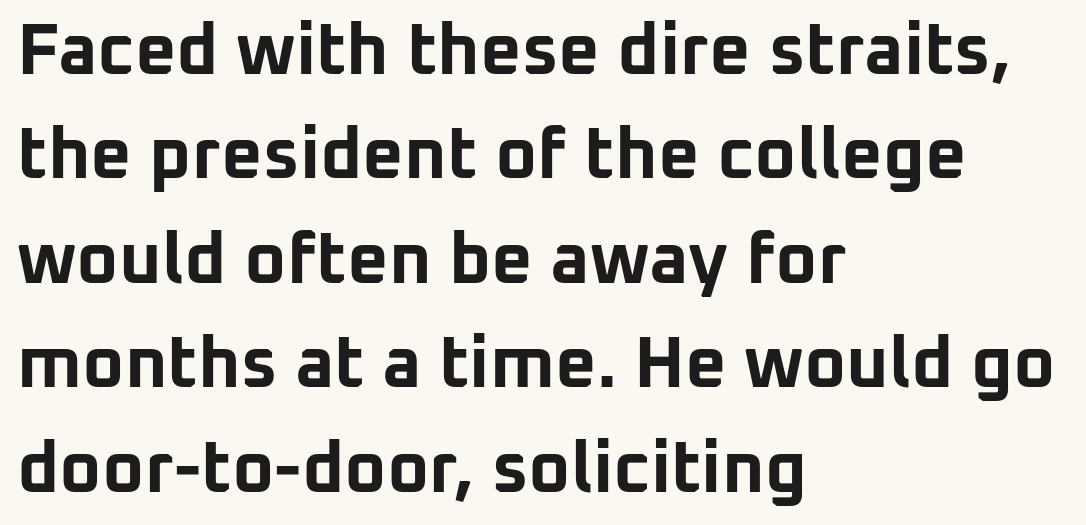
Q: Is the text bold? A: Yes.
Q: Is the text italic (slanted)? A: No, it is upright.
Q: Is the typeface a serif or a sans-serif typeface? A: Sans-serif.
Q: Is the text underlined? A: No.
Q: How is the paragraph aligned? A: Left-aligned.
Q: Is the spacing between letters normal or unusually wide? A: Normal.
Q: Is the spacing between lines tight, normal or loose? A: Normal.
Q: Width (condensed, normal, or wide)? A: Normal.
Q: Stroke contrast? A: Low.
Q: x-height? A: Medium.
Q: Monospaced? A: No.
